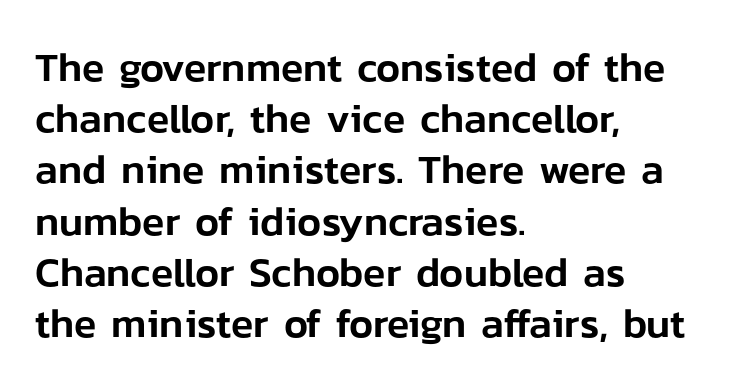
The image shows 41 px sans-serif type, upright; set left-aligned, normal line spacing (1.25x), normal letter spacing, not underlined; low stroke contrast and a medium x-height.
